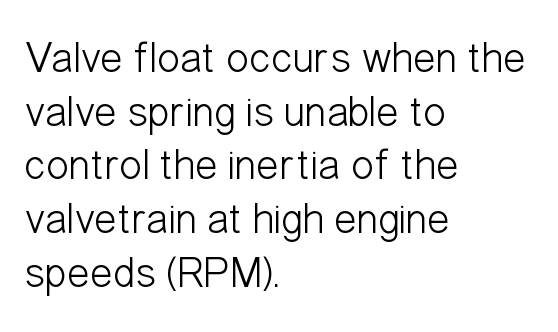
Check under the words: just untouched page. Each letter keeps its own natural width here, so spacing adapts to shape. A normal amount of white space separates one row of letters from the next. The letters look calm and open, with moderate or lighter stems. In CSS terms this would be text-align: left.
